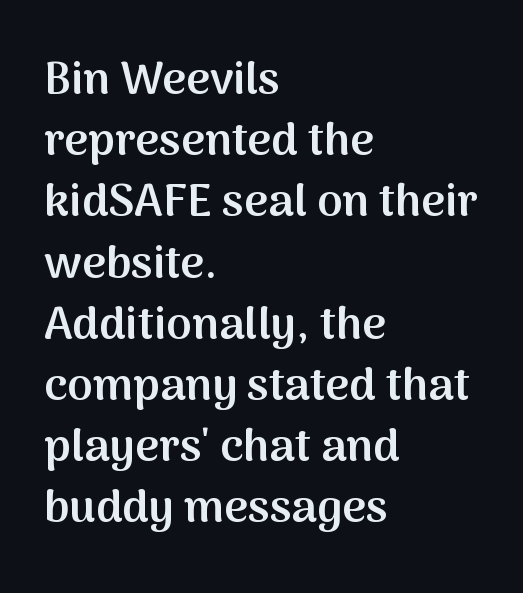
Q: Is the text bold? A: Semi-bold.
Q: Is the text italic (slanted)? A: No, it is upright.
Q: Is the typeface a serif or a sans-serif typeface? A: Sans-serif.
Q: Is the text underlined? A: No.
Q: How is the paragraph aligned? A: Left-aligned.
Q: Is the spacing between letters normal or unusually wide? A: Normal.
Q: Is the spacing between lines tight, normal or loose? A: Normal.
Q: Width (condensed, normal, or wide)? A: Normal.
Q: Stroke contrast? A: Medium.
Q: x-height? A: Medium.
Q: Monospaced? A: No.
